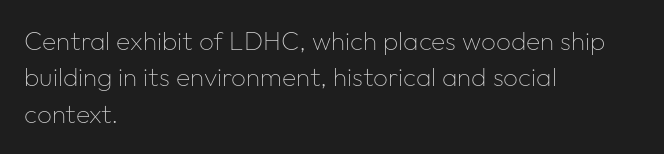
Q: Is the text bold? A: No.
Q: Is the text italic (slanted)? A: No, it is upright.
Q: Is the text underlined? A: No.
Q: How is the paragraph aligned? A: Left-aligned.
Q: Is the spacing between letters normal or unusually wide? A: Normal.
Q: Is the spacing between lines tight, normal or loose? A: Normal.
